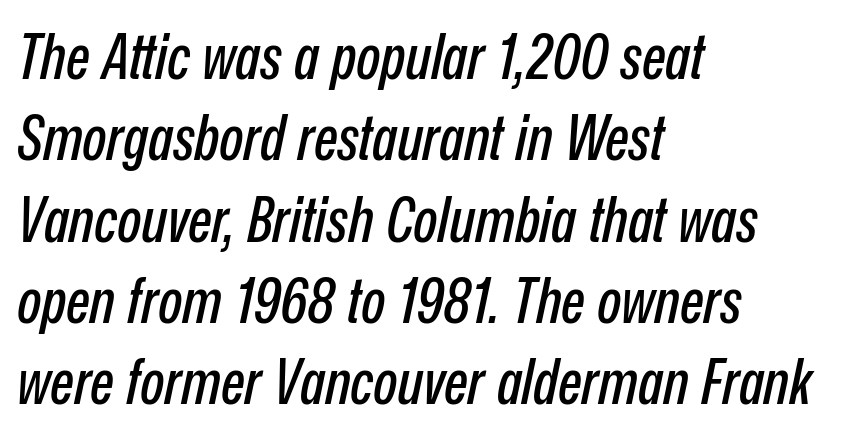
The image shows 63 px condensed type, italic (leaning right); set left-aligned, normal line spacing (1.29x), normal letter spacing, not underlined; low stroke contrast and a medium x-height.
